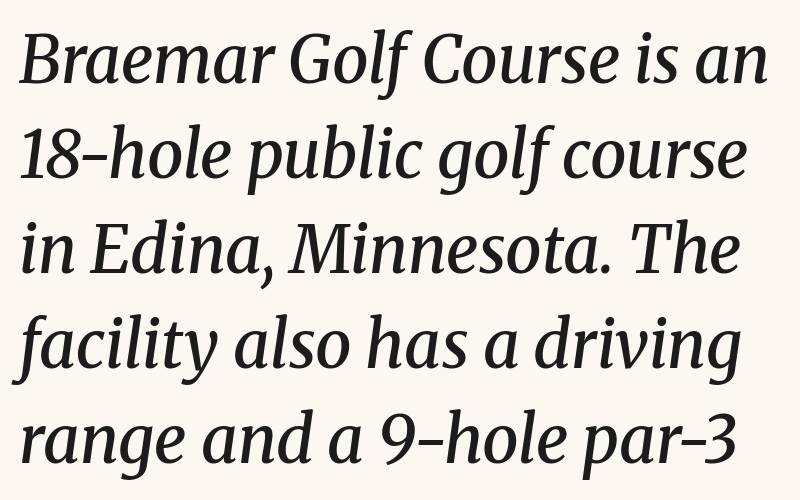
The image shows 65 px semibold serif type, italic (leaning right); set normal line spacing (1.46x), normal letter spacing, not underlined; medium stroke contrast and a medium x-height.
